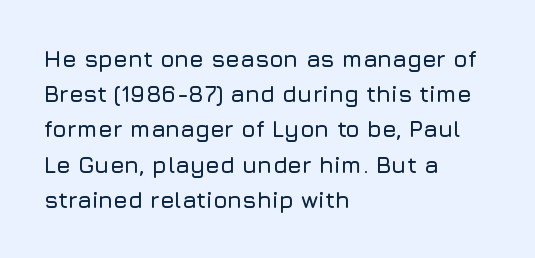
{"italic": "no", "underline": "no", "align": "left", "line_spacing": "normal", "line_spacing_ratio": 1.53, "letter_spacing": "normal", "letter_spacing_em": 0.0, "glyph_px": 23}
